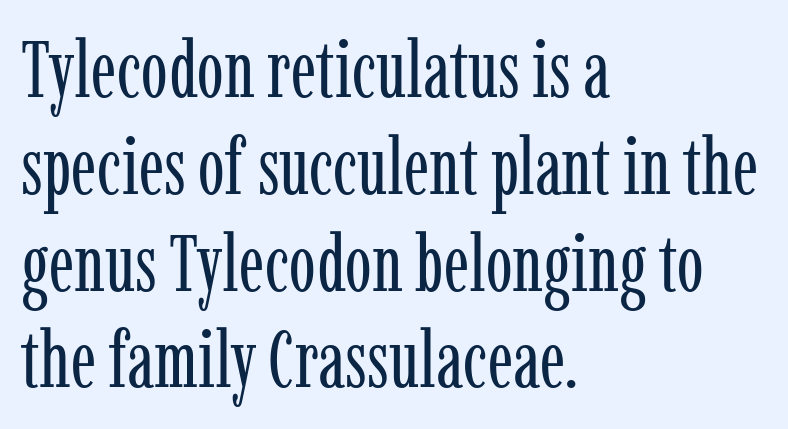
{"serif": "yes", "italic": "no", "bold": "no", "weight": "regular", "width": "condensed", "stroke_contrast": "low", "x_height": "medium", "monospaced": "no", "underline": "no", "align": "left", "line_spacing_ratio": 1.21, "letter_spacing": "normal", "letter_spacing_em": 0.0, "glyph_px": 80}
